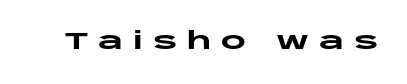
Clear beneath every line of the passage. The rendering uses a bold face; every stroke is thick and dark. Every stem runs plumb, perpendicular to the baseline. The line texture is sparse and dotted thanks to wide tracking.
